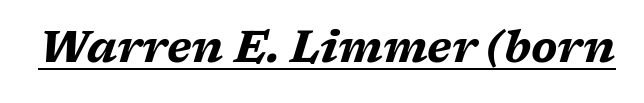
Each glyph is drawn with heavy, bold strokes. Tracking value appears to be zero — textbook default spacing. These lines are rendered in a variable-pitch font. The letters are slanted; this is an italic face. Is there an underline? Yes — a line sits under the letters.
